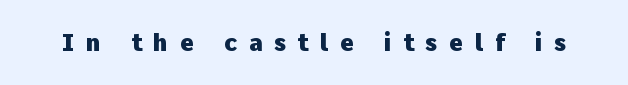
{"italic": "no", "bold": "yes", "underline": "no", "letter_spacing": "wide", "letter_spacing_em": 0.47, "glyph_px": 24}
